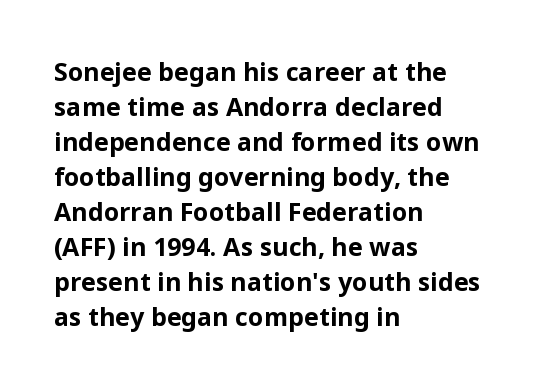
Q: Is the text bold? A: Yes.
Q: Is the text italic (slanted)? A: No, it is upright.
Q: Is the text underlined? A: No.
Q: How is the paragraph aligned? A: Left-aligned.
Q: Is the spacing between letters normal or unusually wide? A: Normal.
Q: Is the spacing between lines tight, normal or loose? A: Normal.
